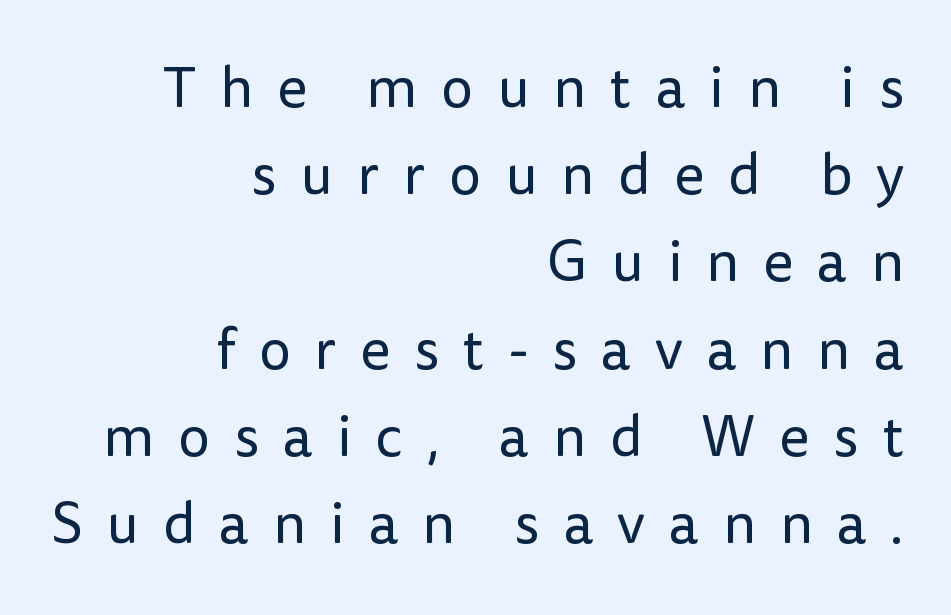
The image shows 57 px regular-weight sans-serif type, upright; set right-aligned, normal line spacing (1.53x), unusually wide letter spacing (+0.42 em), not underlined; low stroke contrast and a medium x-height.
